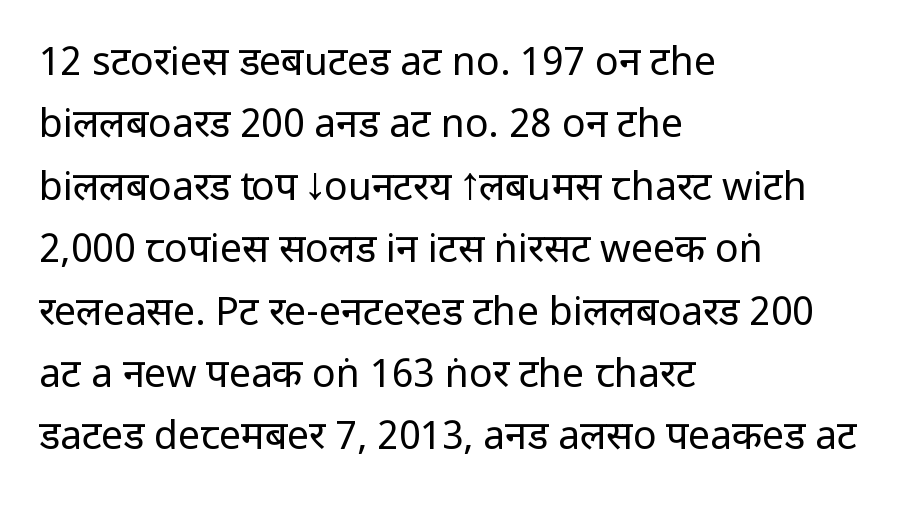
The lines in this sample share a left origin and differ only in where they stop. Whoever set this chose a conventional vertical rhythm. The type family on display is of the sans-serif kind. A quiet, ordinary-to-light weight characterises the typeface. When letters stand straight like this, we call the style roman or upright.
